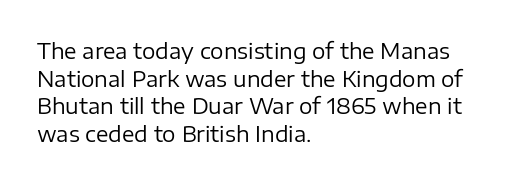
Every stem runs plumb, perpendicular to the baseline. Leftover space on each line is placed entirely after the last word. Check the space under the baseline: it is left empty. This reads as an unemphasized weight, regular at the heaviest. Caption: standard tracking, unaltered.
